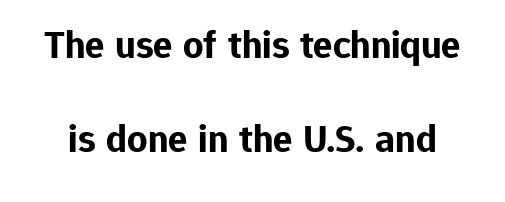
The image shows 40 px bold sans-serif type, upright; set loose line spacing (2.36x), normal letter spacing, not underlined; low stroke contrast and a medium x-height.
